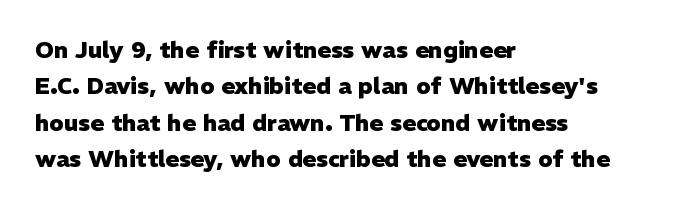
{"italic": "no", "bold": "yes", "underline": "no", "align": "left", "line_spacing": "normal", "line_spacing_ratio": 1.58, "letter_spacing": "normal", "letter_spacing_em": 0.0, "glyph_px": 23}
